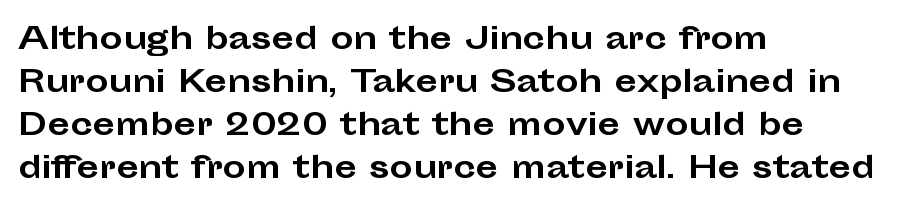
Q: Is the text bold? A: Yes.
Q: Is the text italic (slanted)? A: No, it is upright.
Q: Is the typeface a serif or a sans-serif typeface? A: Sans-serif.
Q: Is the text underlined? A: No.
Q: How is the paragraph aligned? A: Left-aligned.
Q: Is the spacing between letters normal or unusually wide? A: Normal.
Q: Is the spacing between lines tight, normal or loose? A: Normal.
Q: Width (condensed, normal, or wide)? A: Wide.
Q: Stroke contrast? A: Low.
Q: x-height? A: Medium.
Q: Monospaced? A: No.
